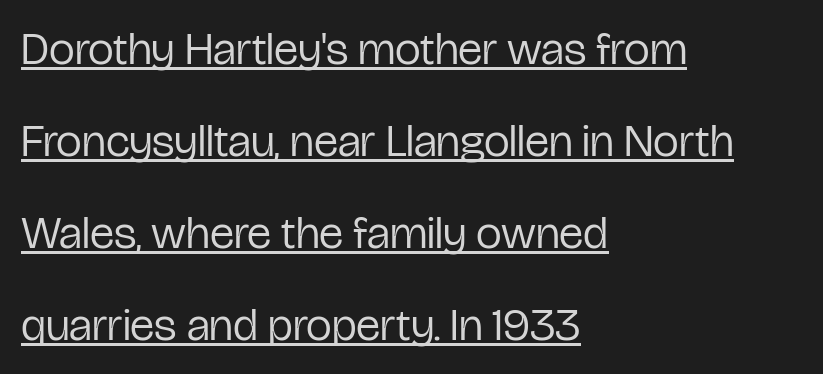
The image shows 46 px regular-weight, condensed sans-serif type, upright; set left-aligned, loose line spacing (2.0x), normal letter spacing, underlined; low stroke contrast and a medium x-height.
